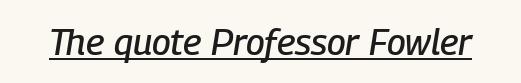
Q: Is the text italic (slanted)? A: Yes, it leans right by about 9 degrees.
Q: Is the text underlined? A: Yes.
Q: Is the spacing between letters normal or unusually wide? A: Normal.
Q: Width (condensed, normal, or wide)? A: Condensed.
Q: Stroke contrast? A: Low.
Q: x-height? A: Medium.
Q: Monospaced? A: No.
